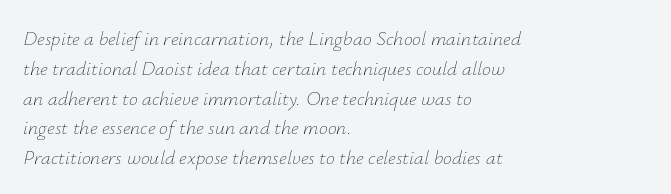
Q: Is the text bold? A: No.
Q: Is the text italic (slanted)? A: Yes, it leans right by about 12 degrees.
Q: Is the text underlined? A: No.
Q: How is the paragraph aligned? A: Left-aligned.
Q: Is the spacing between letters normal or unusually wide? A: Normal.
Q: Is the spacing between lines tight, normal or loose? A: Normal.
